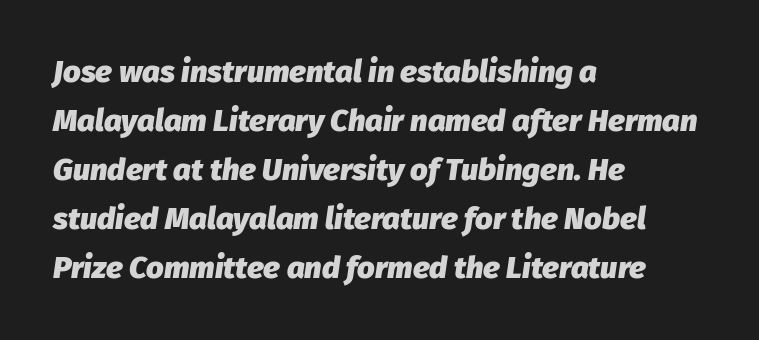
Q: Is the text bold? A: Yes.
Q: Is the text italic (slanted)? A: Yes, it leans right by about 8 degrees.
Q: Is the text underlined? A: No.
Q: How is the paragraph aligned? A: Left-aligned.
Q: Is the spacing between letters normal or unusually wide? A: Normal.
Q: Is the spacing between lines tight, normal or loose? A: Normal.
Q: Width (condensed, normal, or wide)? A: Normal.
Q: Stroke contrast? A: Low.
Q: x-height? A: Medium.
Q: Monospaced? A: No.
